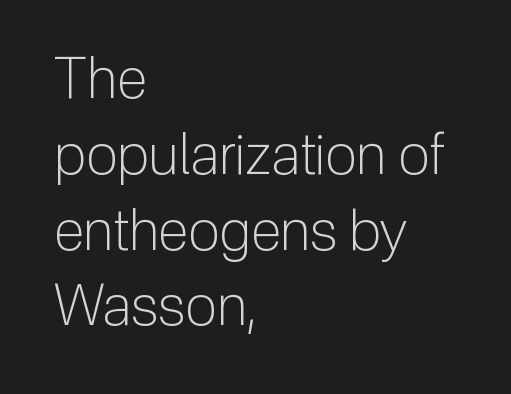
{"serif": "no", "italic": "no", "bold": "no", "weight": "light", "width": "normal", "stroke_contrast": "low", "x_height": "medium", "monospaced": "no", "underline": "no", "align": "left", "line_spacing": "normal", "line_spacing_ratio": 1.33, "letter_spacing": "normal", "letter_spacing_em": 0.0, "glyph_px": 57}
